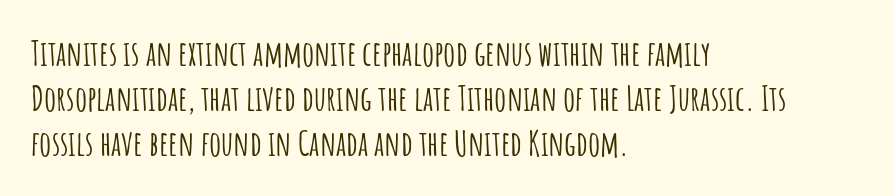
The image shows 34 px condensed sans-serif type, upright; set left-aligned, normal line spacing (1.32x), normal letter spacing, not underlined; low stroke contrast and a large x-height.
